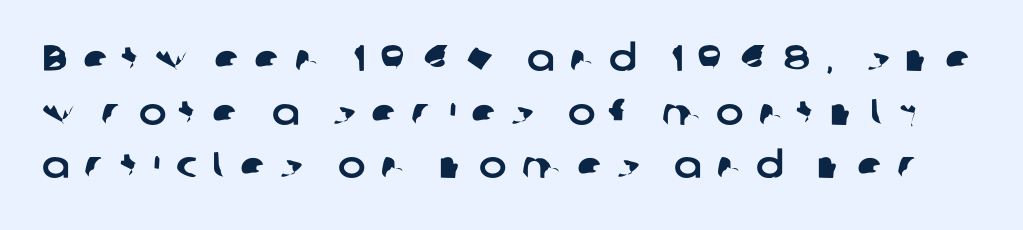
The face used here is rendered with a markedly widened letterfit. A typesetter would call this proportional, since set widths differ per character. The font family rendered here belongs to the sans-serif group. The space beneath each line is pristine and unruled.
